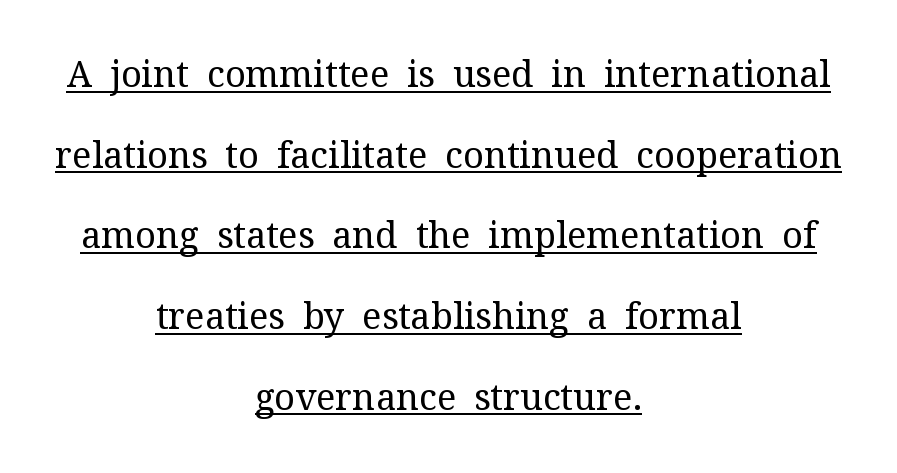
Q: Is the text bold? A: No.
Q: Is the text italic (slanted)? A: No, it is upright.
Q: Is the typeface a serif or a sans-serif typeface? A: Serif.
Q: Is the text underlined? A: Yes.
Q: How is the paragraph aligned? A: Centered.
Q: Is the spacing between letters normal or unusually wide? A: Normal.
Q: Is the spacing between lines tight, normal or loose? A: Loose.
Q: Width (condensed, normal, or wide)? A: Normal.
Q: Stroke contrast? A: Medium.
Q: x-height? A: Medium.
Q: Monospaced? A: No.
